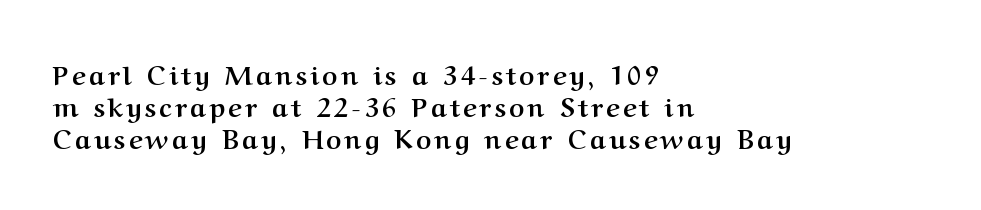
One-word summary of the alignment: left. Bare-footed words on every line. Tall strokes in this sample are plumb rather than angled. Pretty heavy lettering here — definitely bold.
